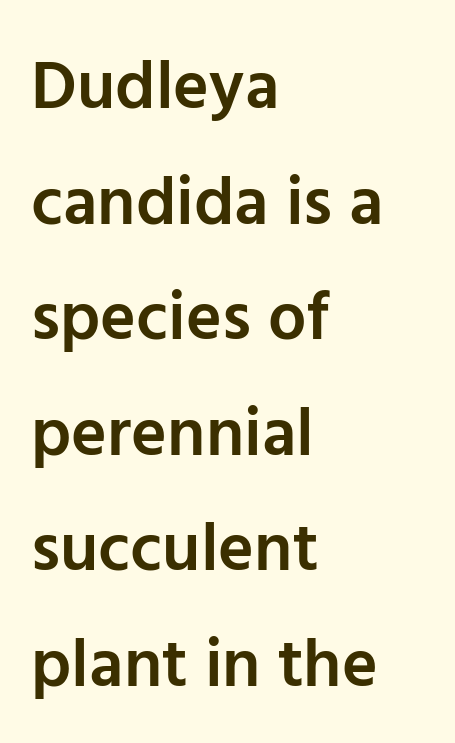
Q: Is the text bold? A: Semi-bold.
Q: Is the text italic (slanted)? A: No, it is upright.
Q: Is the typeface a serif or a sans-serif typeface? A: Sans-serif.
Q: Is the text underlined? A: No.
Q: How is the paragraph aligned? A: Left-aligned.
Q: Is the spacing between letters normal or unusually wide? A: Normal.
Q: Is the spacing between lines tight, normal or loose? A: Normal.
Q: Width (condensed, normal, or wide)? A: Normal.
Q: Stroke contrast? A: Low.
Q: x-height? A: Medium.
Q: Monospaced? A: No.
